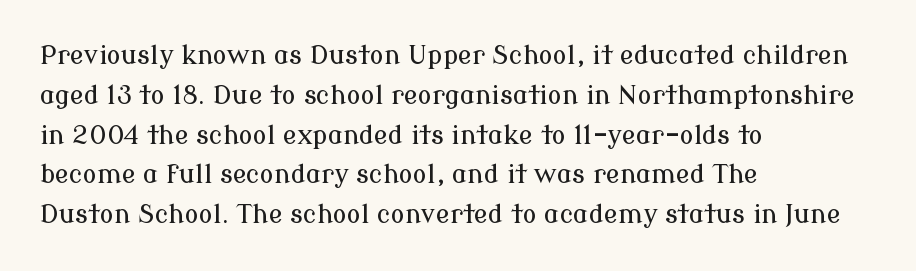
How would I describe the line gaps? Plain and ordinary. Does extra space separate the letters? No, they use regular spacing. These lines stack with their left ends in a neat column. Underlining? Definitely not there. Quick note: not italic, upright.
